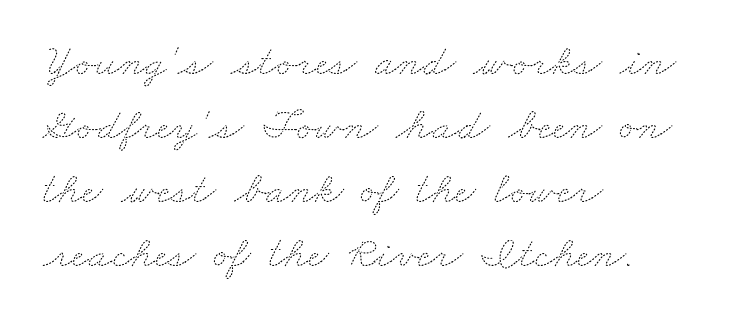
{"bold": "no", "weight": "thin", "width": "wide", "stroke_contrast": "medium", "x_height": "small", "monospaced": "no", "underline": "no", "align": "left", "line_spacing": "normal", "line_spacing_ratio": 1.42, "letter_spacing": "normal", "letter_spacing_em": 0.0, "glyph_px": 45}
